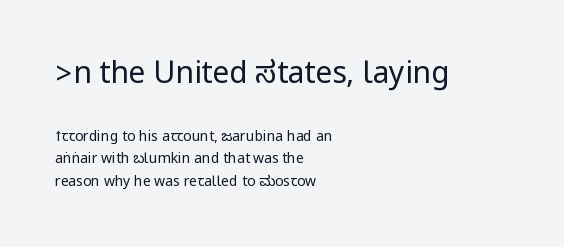
Unmarked baselines from the first word to the last. The letterforms sit shoulder to shoulder at normal distance. Vertical stems look standard width or narrower in stroke. Look at the bottom of the vertical strokes: they stop flat, with no serifs. Characters remain perfectly vertical along every line.
